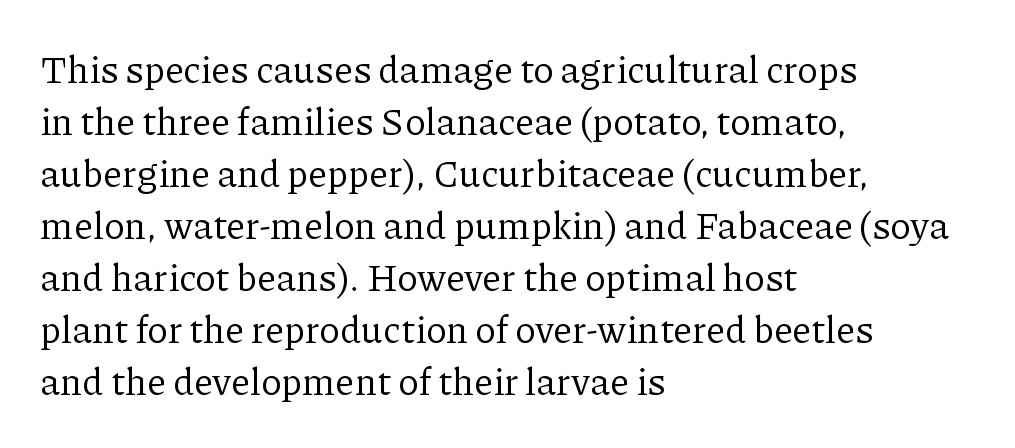
{"serif": "yes", "italic": "no", "bold": "no", "weight": "regular", "width": "normal", "stroke_contrast": "low", "x_height": "medium", "monospaced": "no", "underline": "no", "align": "left", "line_spacing": "normal", "line_spacing_ratio": 1.37, "letter_spacing": "normal", "letter_spacing_em": 0.0, "glyph_px": 38}
